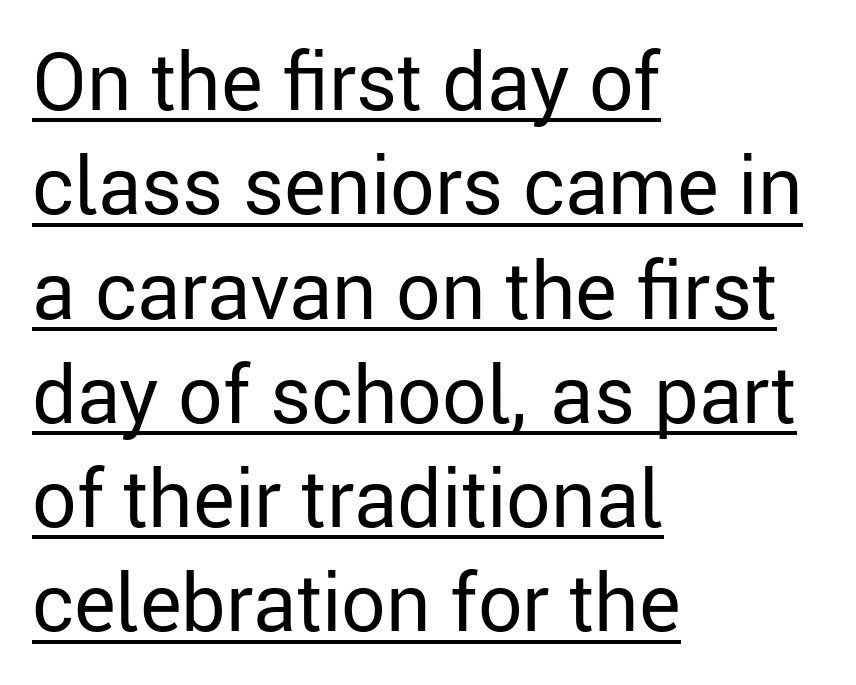
{"serif": "no", "italic": "no", "bold": "no", "weight": "regular", "width": "normal", "stroke_contrast": "low", "x_height": "medium", "monospaced": "no", "underline": "yes", "align": "left", "line_spacing": "normal", "line_spacing_ratio": 1.32, "letter_spacing": "normal", "letter_spacing_em": 0.0, "glyph_px": 79}
